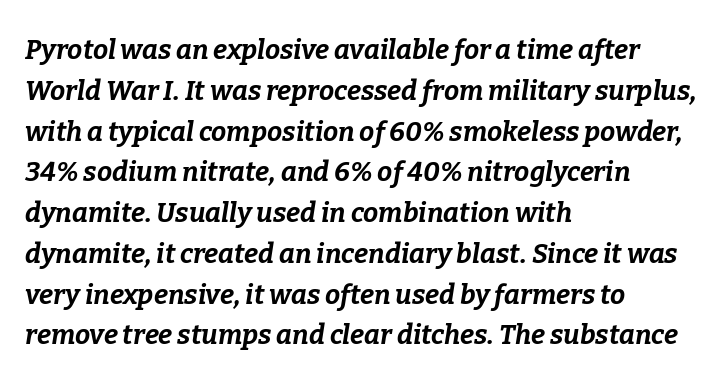
Q: Is the text bold? A: Yes.
Q: Is the text italic (slanted)? A: Yes, it leans right by about 9 degrees.
Q: Is the text underlined? A: No.
Q: How is the paragraph aligned? A: Left-aligned.
Q: Is the spacing between letters normal or unusually wide? A: Normal.
Q: Is the spacing between lines tight, normal or loose? A: Normal.
